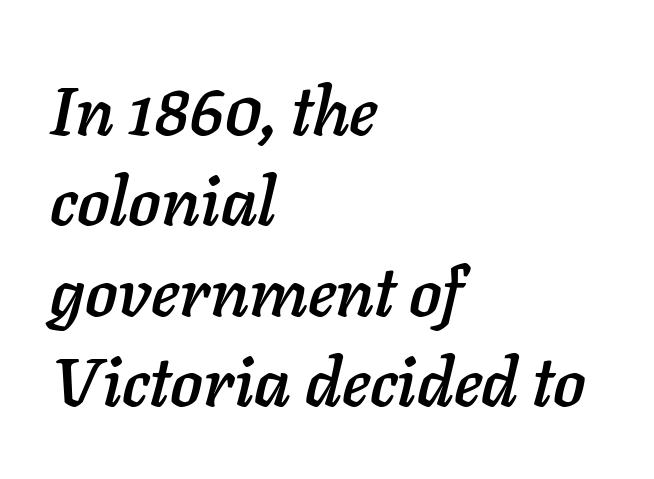
Q: Is the text italic (slanted)? A: Yes, it leans right by about 11 degrees.
Q: Is the text underlined? A: No.
Q: How is the paragraph aligned? A: Left-aligned.
Q: Is the spacing between letters normal or unusually wide? A: Normal.
Q: Is the spacing between lines tight, normal or loose? A: Normal.
Q: Width (condensed, normal, or wide)? A: Normal.
Q: Stroke contrast? A: Low.
Q: x-height? A: Medium.
Q: Monospaced? A: No.
